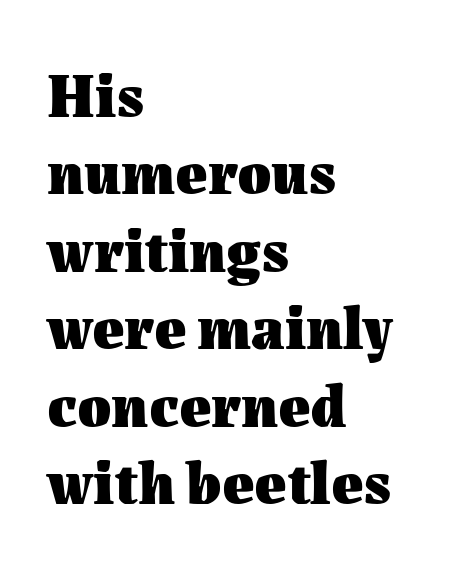
This rendering uses left alignment, leaving the right contour irregular. Character widths vary here, with narrow letters taking less room than wide ones. Ordinary non-slanted type is in use. Set as a true bold cut, around the 700 mark.
